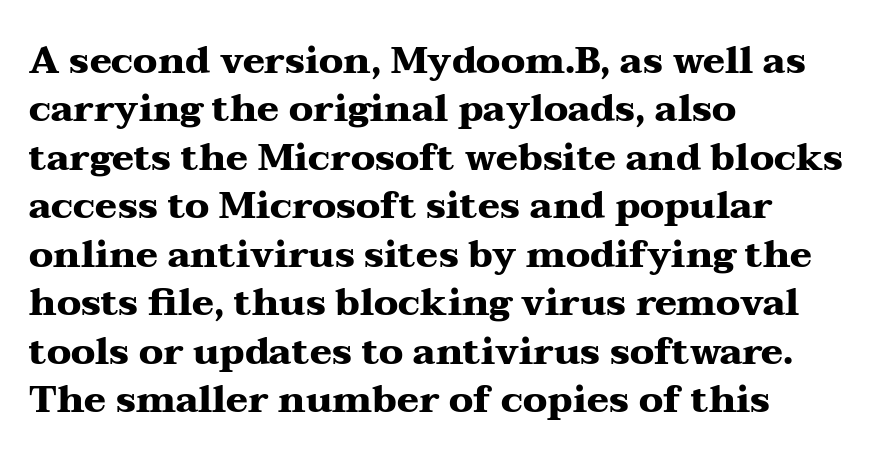
{"serif": "yes", "italic": "no", "bold": "yes", "weight": "heavy", "width": "wide", "stroke_contrast": "medium", "x_height": "medium", "monospaced": "no", "underline": "no", "align": "left", "line_spacing": "normal", "line_spacing_ratio": 1.31, "letter_spacing": "normal", "letter_spacing_em": 0.0, "glyph_px": 37}
